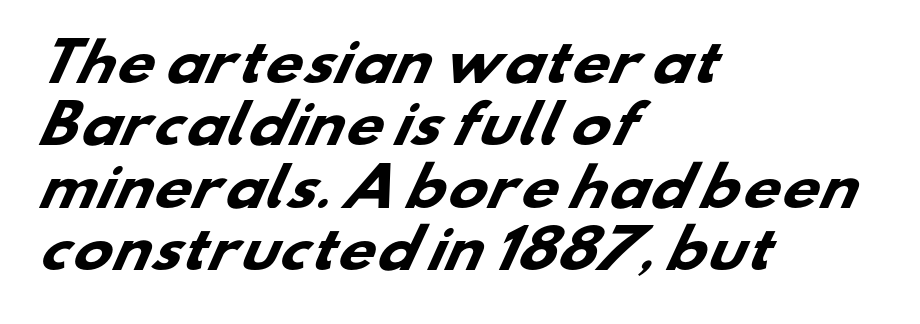
Q: Is the text bold? A: Yes.
Q: Is the typeface a serif or a sans-serif typeface? A: Sans-serif.
Q: Is the text underlined? A: No.
Q: How is the paragraph aligned? A: Left-aligned.
Q: Is the spacing between letters normal or unusually wide? A: Normal.
Q: Width (condensed, normal, or wide)? A: Wide.
Q: Stroke contrast? A: Low.
Q: x-height? A: Small.
Q: Monospaced? A: No.
